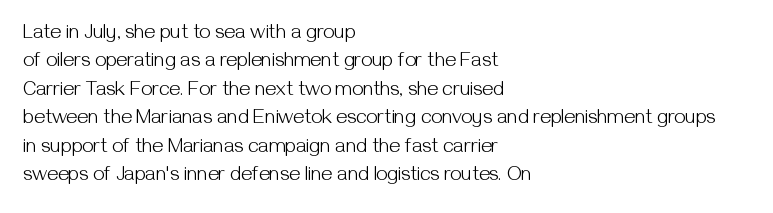
{"italic": "no", "bold": "no", "underline": "no", "align": "left", "line_spacing": "normal", "line_spacing_ratio": 1.42, "letter_spacing": "normal", "letter_spacing_em": 0.0, "glyph_px": 20}
